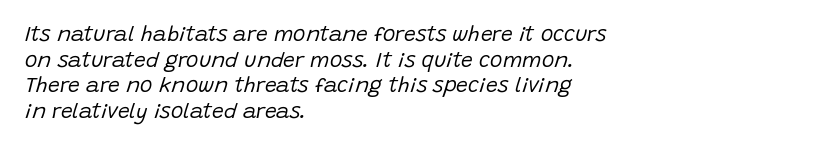
The image shows 21 px text type, italic (leaning right); set left-aligned, line spacing 1.22x, normal letter spacing, not underlined.
